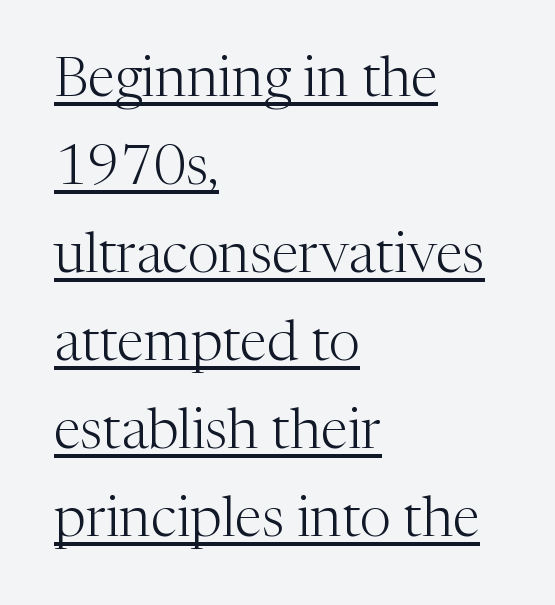
{"serif": "yes", "italic": "no", "bold": "no", "weight": "light", "width": "normal", "stroke_contrast": "medium", "x_height": "medium", "monospaced": "no", "underline": "yes", "align": "left", "line_spacing": "normal", "line_spacing_ratio": 1.57, "letter_spacing": "normal", "letter_spacing_em": 0.0, "glyph_px": 56}
